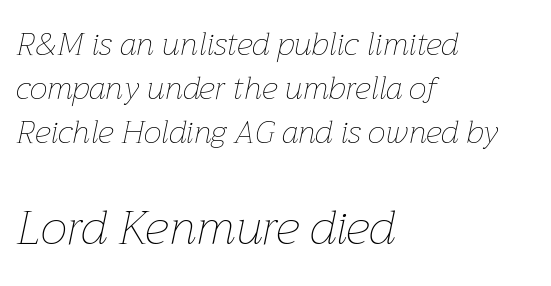
Q: Is the text bold? A: No.
Q: Is the text italic (slanted)? A: Yes, it leans right by about 12 degrees.
Q: Is the text underlined? A: No.
Q: How is the paragraph aligned? A: Left-aligned.
Q: Is the spacing between letters normal or unusually wide? A: Normal.
Q: Is the spacing between lines tight, normal or loose? A: Normal.
Q: Which block of text is set in a larger size, the first (top) or the second (bottom)? A: The second (bottom) one.
Q: Width (condensed, normal, or wide)? A: Normal.
Q: Stroke contrast? A: Low.
Q: x-height? A: Medium.
Q: Monospaced? A: No.
